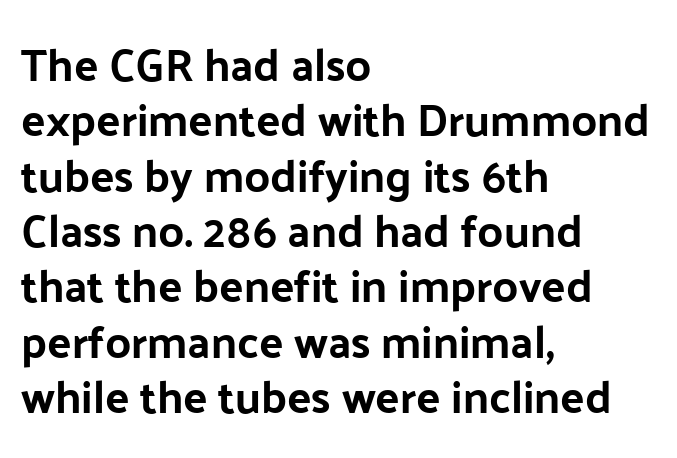
The image shows 45 px sans-serif type, upright; set left-aligned, line spacing 1.23x, normal letter spacing, not underlined; low stroke contrast and a medium x-height.
